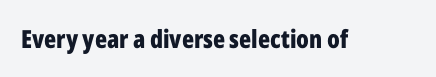
Q: Is the text bold? A: Yes.
Q: Is the text italic (slanted)? A: No, it is upright.
Q: Is the text underlined? A: No.
Q: Is the spacing between letters normal or unusually wide? A: Normal.
